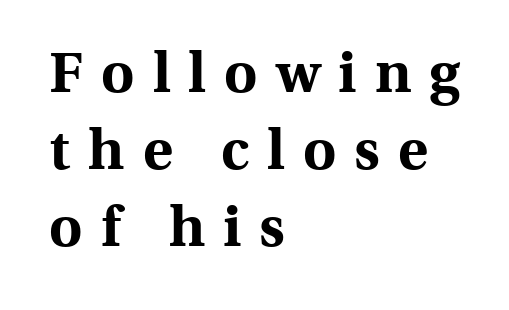
Q: Is the text bold? A: Yes.
Q: Is the text italic (slanted)? A: No, it is upright.
Q: Is the typeface a serif or a sans-serif typeface? A: Serif.
Q: Is the text underlined? A: No.
Q: How is the paragraph aligned? A: Left-aligned.
Q: Is the spacing between letters normal or unusually wide? A: Unusually wide.
Q: Is the spacing between lines tight, normal or loose? A: Normal.
Q: Width (condensed, normal, or wide)? A: Normal.
Q: x-height? A: Medium.
Q: Monospaced? A: No.
